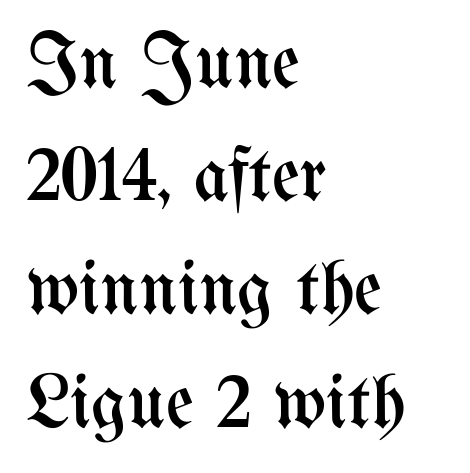
Q: Is the text bold? A: No.
Q: Is the text italic (slanted)? A: No, it is upright.
Q: Is the text underlined? A: No.
Q: How is the paragraph aligned? A: Left-aligned.
Q: Is the spacing between letters normal or unusually wide? A: Normal.
Q: Is the spacing between lines tight, normal or loose? A: Normal.
Q: Width (condensed, normal, or wide)? A: Condensed.
Q: Stroke contrast? A: Medium.
Q: x-height? A: Medium.
Q: Monospaced? A: No.
